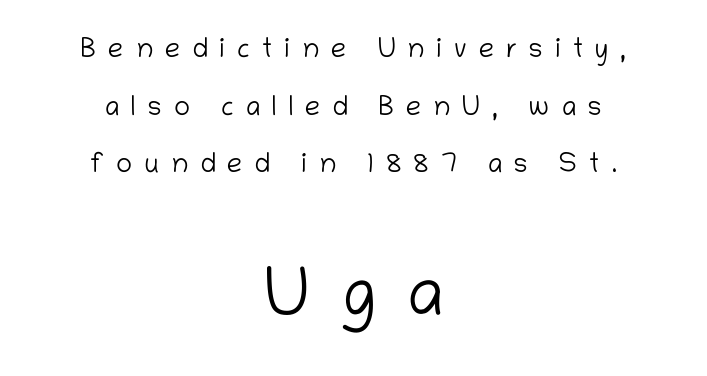
The image shows 68 px light sans-serif type, upright; set centered, loose line spacing (2.13x), unusually wide letter spacing (+0.44 em), not underlined; the second (bottom) block is 2.52x larger; low stroke contrast and a medium x-height.
